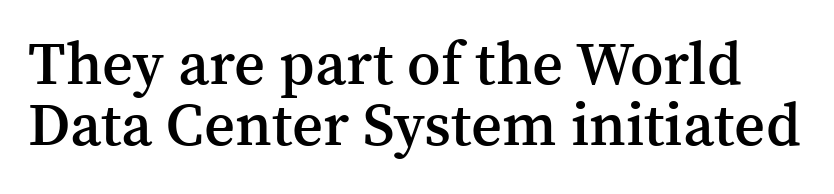
Q: Is the text bold? A: Semi-bold.
Q: Is the text italic (slanted)? A: No, it is upright.
Q: Is the typeface a serif or a sans-serif typeface? A: Serif.
Q: Is the text underlined? A: No.
Q: Is the spacing between letters normal or unusually wide? A: Normal.
Q: Is the spacing between lines tight, normal or loose? A: Tight.
Q: Width (condensed, normal, or wide)? A: Normal.
Q: Stroke contrast? A: Medium.
Q: x-height? A: Medium.
Q: Monospaced? A: No.
